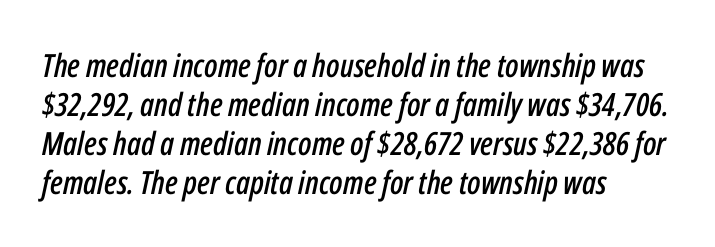
The image shows 32 px condensed type, italic (leaning right); set left-aligned, line spacing 1.22x, normal letter spacing, not underlined; low stroke contrast and a medium x-height.
